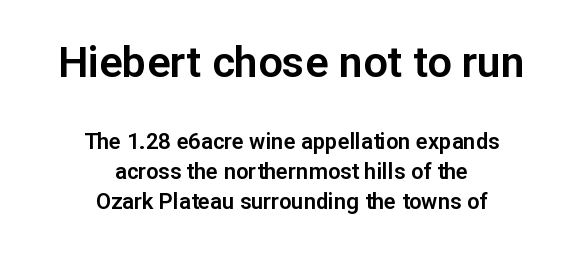
{"serif": "no", "italic": "no", "width": "normal", "stroke_contrast": "low", "x_height": "medium", "monospaced": "no", "underline": "no", "align": "center", "line_spacing": "normal", "line_spacing_ratio": 1.35, "letter_spacing": "normal", "letter_spacing_em": 0.0, "larger_block": "first", "size_ratio": 1.95, "glyph_px": 43}
